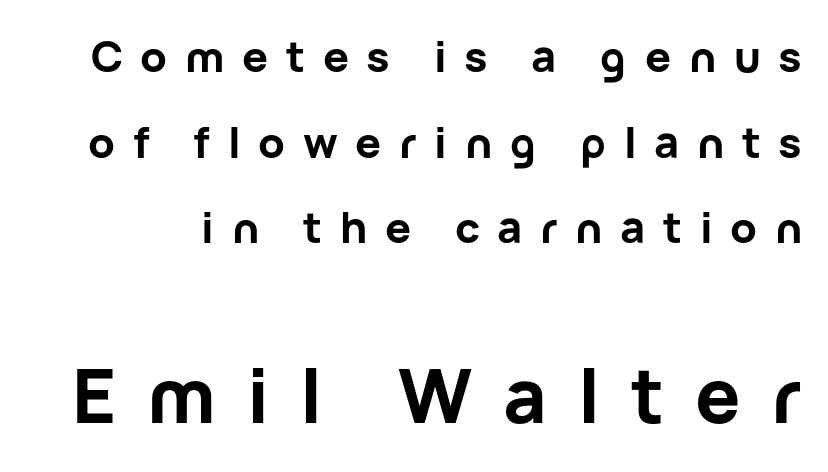
{"serif": "no", "italic": "no", "bold": "yes", "weight": "bold", "width": "normal", "stroke_contrast": "low", "x_height": "medium", "monospaced": "no", "underline": "no", "line_spacing": "loose", "line_spacing_ratio": 1.99, "letter_spacing": "wide", "letter_spacing_em": 0.41, "larger_block": "second", "size_ratio": 1.74, "glyph_px": 75}
